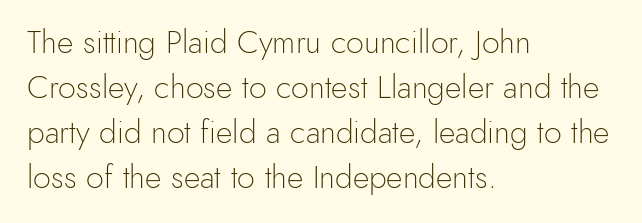
The image shows 32 px light sans-serif type, upright; set left-aligned, normal line spacing (1.41x), normal letter spacing, not underlined; a small x-height.
